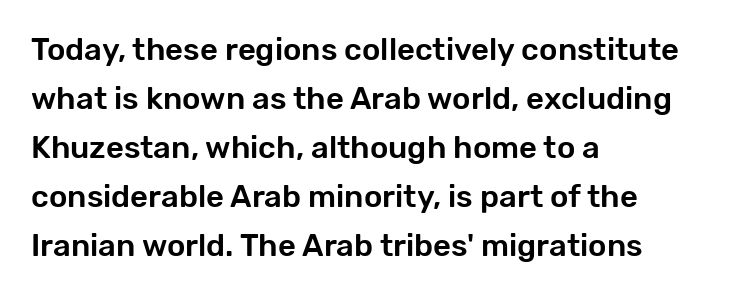
In CSS terms this would be text-align: left. The block of text has a typical density, with ordinary space between rows. No feet cap the strokes, marking this as sans-serif type. Varying glyph widths throughout — classic text-font behaviour. Underlining? Definitely not there. The type is set solid horizontally, with unmodified tracking.
